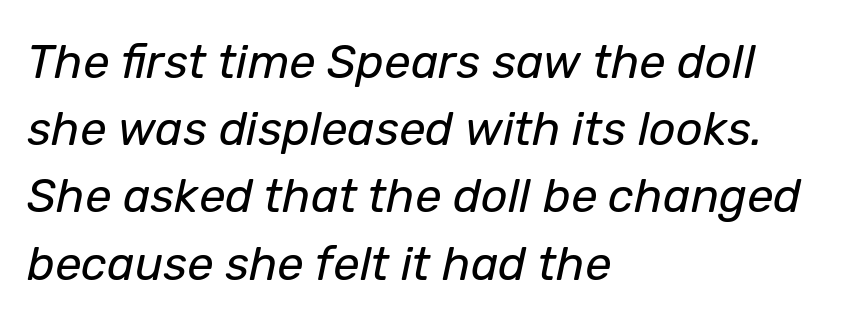
Between one letter and the next there's only the usual sliver of space. The gap between lines stays unmarked. The text carries the slant typical of an italic or oblique font. A student would call this left alignment; a typographer would say flush left, rag right.
